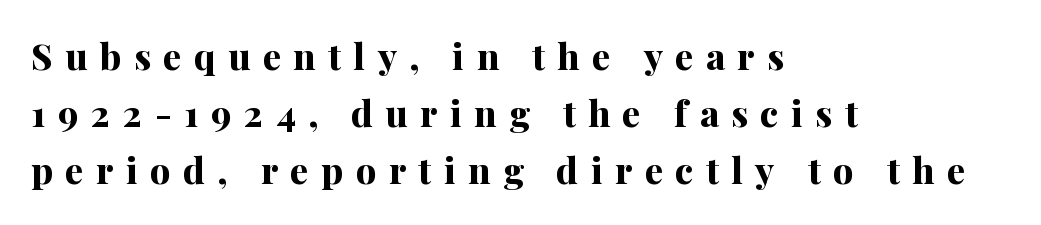
Q: Is the text bold? A: Yes.
Q: Is the text italic (slanted)? A: No, it is upright.
Q: Is the typeface a serif or a sans-serif typeface? A: Serif.
Q: Is the text underlined? A: No.
Q: How is the paragraph aligned? A: Left-aligned.
Q: Is the spacing between letters normal or unusually wide? A: Unusually wide.
Q: Is the spacing between lines tight, normal or loose? A: Normal.
Q: Width (condensed, normal, or wide)? A: Normal.
Q: Stroke contrast? A: Medium.
Q: x-height? A: Medium.
Q: Monospaced? A: No.
